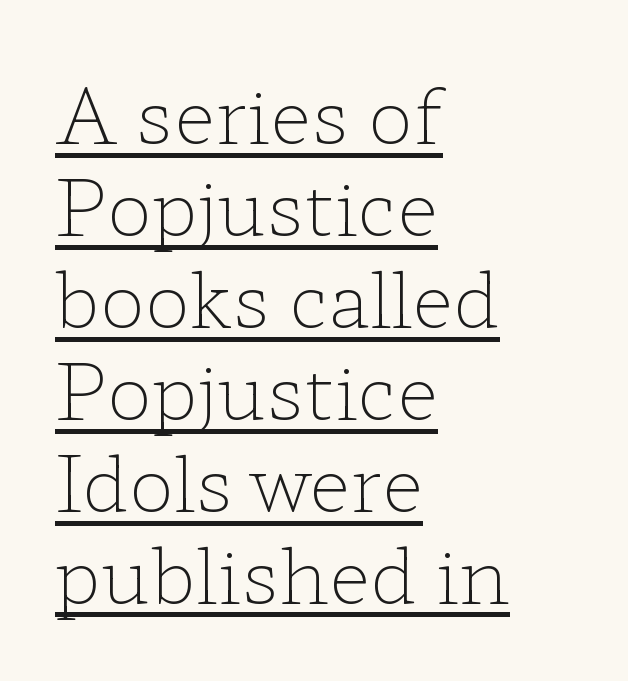
Q: Is the text bold? A: No.
Q: Is the text italic (slanted)? A: No, it is upright.
Q: Is the typeface a serif or a sans-serif typeface? A: Serif.
Q: Is the text underlined? A: Yes.
Q: How is the paragraph aligned? A: Left-aligned.
Q: Is the spacing between letters normal or unusually wide? A: Normal.
Q: Width (condensed, normal, or wide)? A: Wide.
Q: Stroke contrast? A: Low.
Q: x-height? A: Medium.
Q: Monospaced? A: No.
